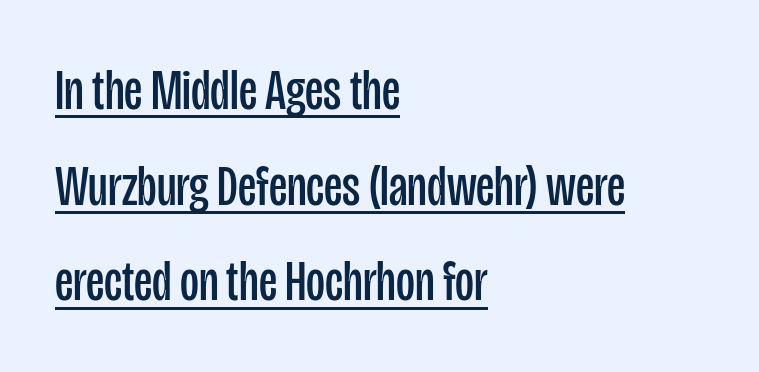
Which margin do the lines hug? The left one — the right edge is uneven. Glance below the letters and you will spot a drawn line. Vertical spacing — default. Default kerning and tracking; the words read as compact shapes. The face used here is a sans, in the tradition of grotesques and geometrics. This is the regular roman posture of the typeface.
